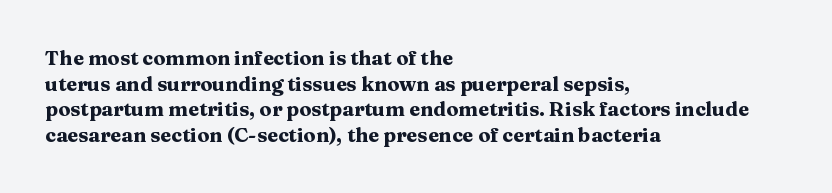
{"italic": "no", "bold": "yes", "underline": "no", "align": "left", "line_spacing": "normal", "line_spacing_ratio": 1.28, "letter_spacing": "normal", "letter_spacing_em": 0.0, "glyph_px": 20}
